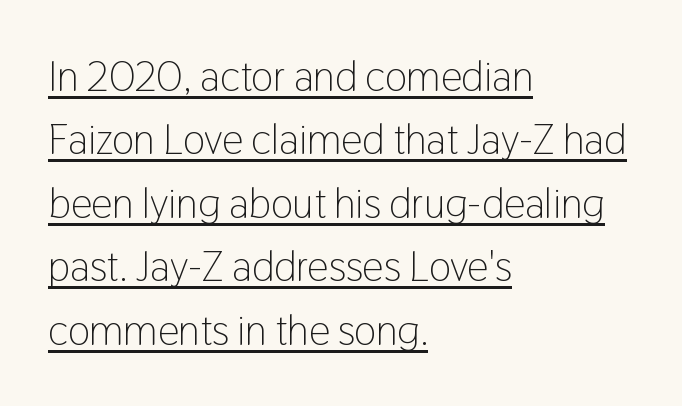
Q: Is the text bold? A: No.
Q: Is the text italic (slanted)? A: No, it is upright.
Q: Is the typeface a serif or a sans-serif typeface? A: Sans-serif.
Q: Is the text underlined? A: Yes.
Q: How is the paragraph aligned? A: Left-aligned.
Q: Is the spacing between letters normal or unusually wide? A: Normal.
Q: Is the spacing between lines tight, normal or loose? A: Normal.
Q: Width (condensed, normal, or wide)? A: Condensed.
Q: Stroke contrast? A: Low.
Q: x-height? A: Medium.
Q: Monospaced? A: No.
